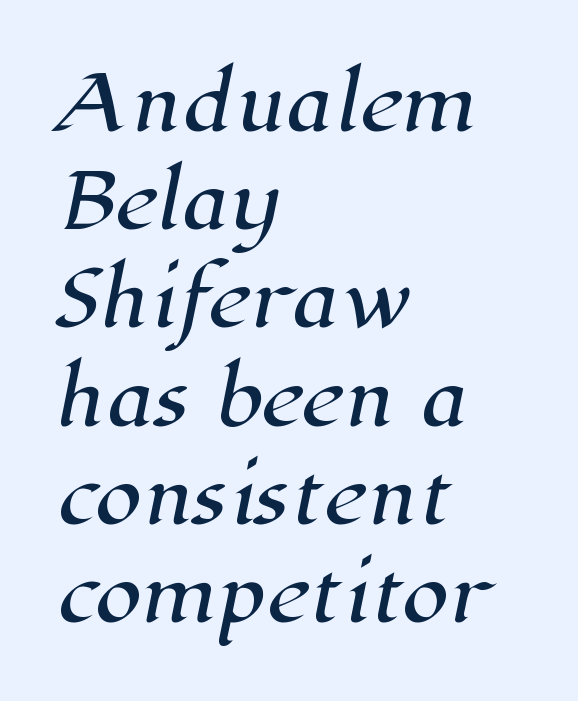
{"serif": "yes", "width": "normal", "stroke_contrast": "high", "x_height": "medium", "monospaced": "no", "underline": "no", "align": "left", "line_spacing": "normal", "line_spacing_ratio": 1.31, "letter_spacing": "normal", "letter_spacing_em": 0.0, "glyph_px": 75}
